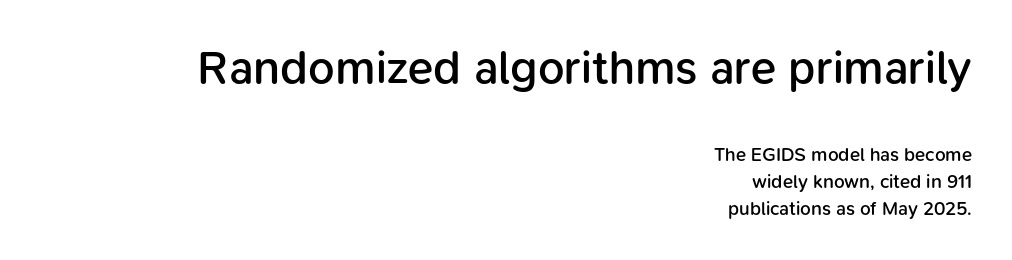
The image shows 47 px semibold sans-serif type, upright; set right-aligned, normal line spacing (1.4x), normal letter spacing, not underlined; the first (top) block is 2.47x larger; low stroke contrast and a medium x-height.
